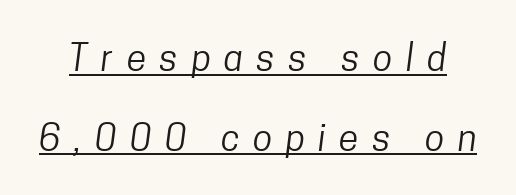
The image shows 36 px regular-weight, condensed sans-serif type; set loose line spacing (2.21x), unusually wide letter spacing (+0.37 em), underlined; low stroke contrast and a medium x-height.
